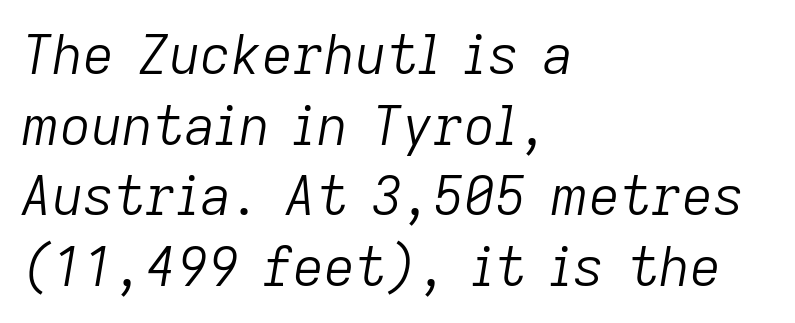
{"italic": "yes", "lean": "right", "slant_degrees": 9, "bold": "no", "weight": "light", "width": "normal", "stroke_contrast": "low", "x_height": "medium", "monospaced": "no", "underline": "no", "align": "left", "line_spacing": "normal", "line_spacing_ratio": 1.31, "letter_spacing": "normal", "letter_spacing_em": 0.0, "glyph_px": 54}
